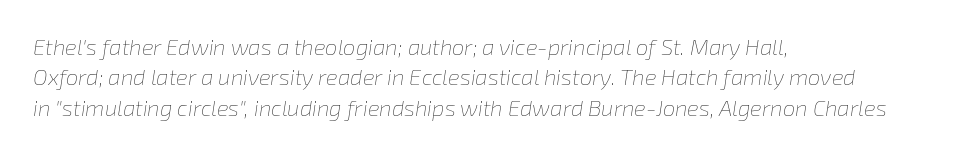
{"italic": "yes", "lean": "right", "slant_degrees": 8, "bold": "no", "underline": "no", "align": "left", "line_spacing": "normal", "line_spacing_ratio": 1.38, "letter_spacing": "normal", "letter_spacing_em": 0.0, "glyph_px": 22}
